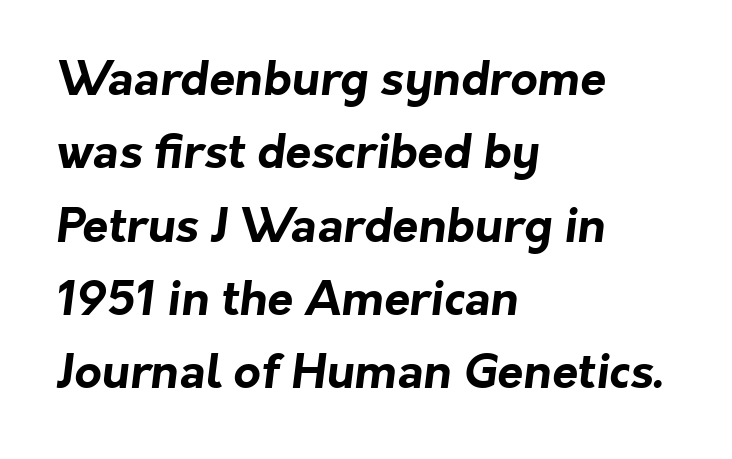
The image shows 47 px bold sans-serif type; set left-aligned, normal line spacing (1.56x), normal letter spacing, not underlined; low stroke contrast and a medium x-height.
